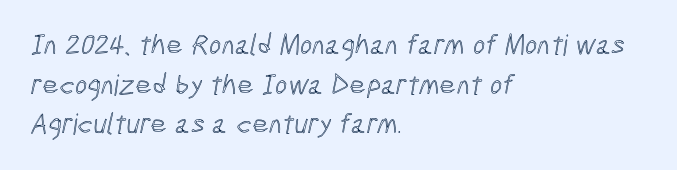
The image shows 29 px condensed type; set left-aligned, normal line spacing (1.37x), normal letter spacing, not underlined; a medium x-height.
